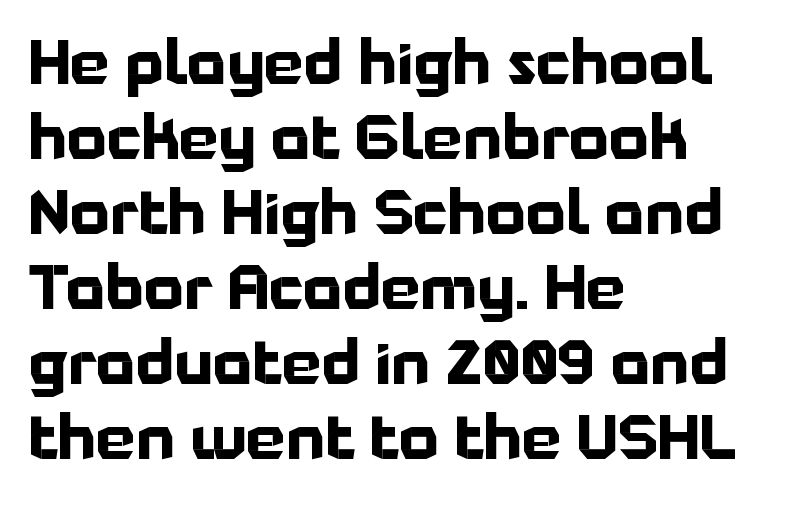
As a designer I'd log this as weight 700, bold. Underlining? Definitely not there. The type is set solid horizontally, with unmodified tracking. The typesetter chose a ragged-right arrangement here. Note the varied advance widths — an 'i' is clearly narrower than an 'm'. A typesetter would label this face a sans.
